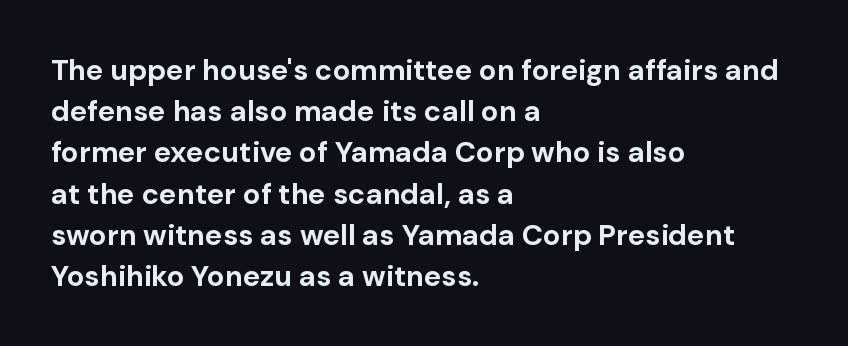
{"serif": "no", "italic": "no", "bold": "yes", "weight": "bold", "width": "normal", "stroke_contrast": "low", "x_height": "medium", "monospaced": "no", "underline": "no", "align": "left", "line_spacing": "normal", "line_spacing_ratio": 1.42, "letter_spacing": "normal", "letter_spacing_em": 0.0, "glyph_px": 29}
